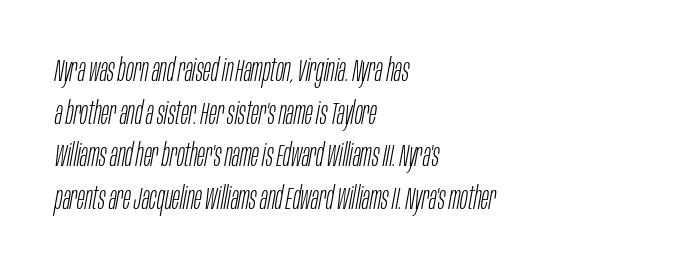
What stands out about the letter spacing? Nothing — it is the standard amount. You can tell it's italic because the verticals aren't actually vertical. Unmarked baselines from the first word to the last. The typeface has the unassuming heft of standard copy or less. Think of a printed novel: that variable character pitch is what you see here. Compared with typical paragraphs, the rows here are spaced about the same.
